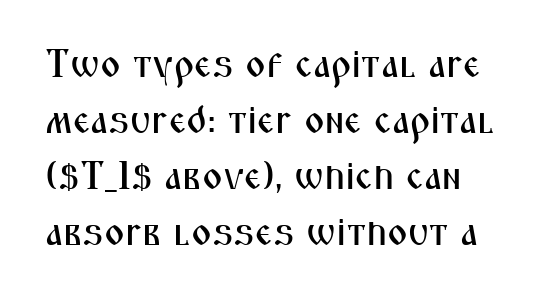
The area under the type is left untouched. The vertical gap from one line to the next is medium. Character widths vary here, with narrow letters taking less room than wide ones. A typesetter would label this face a sans. You can tell it's not italic because the verticals are truly vertical.
